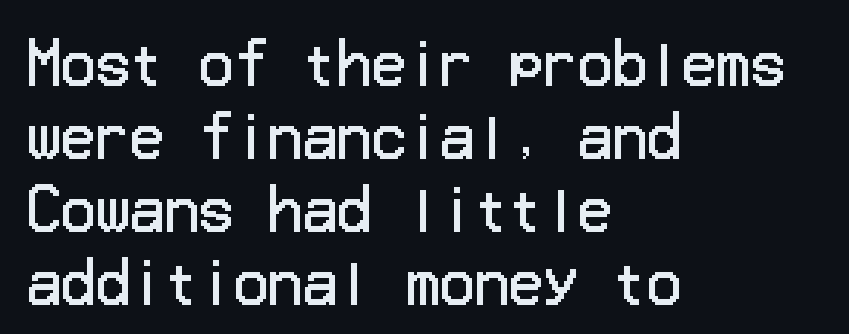
The image shows 57 px regular-weight sans-serif type, upright; set left-aligned, normal line spacing (1.28x), normal letter spacing, not underlined; low stroke contrast and a medium x-height.
